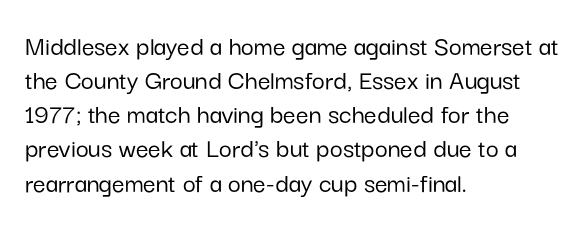
Q: Is the text italic (slanted)? A: No, it is upright.
Q: Is the typeface a serif or a sans-serif typeface? A: Sans-serif.
Q: Is the text underlined? A: No.
Q: How is the paragraph aligned? A: Left-aligned.
Q: Is the spacing between letters normal or unusually wide? A: Normal.
Q: Width (condensed, normal, or wide)? A: Normal.
Q: Stroke contrast? A: Low.
Q: x-height? A: Medium.
Q: Monospaced? A: No.
